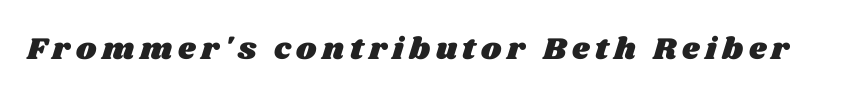
Descender tails drop into unmarked territory. The letters advance in unequal steps, a hallmark of proportional type.
